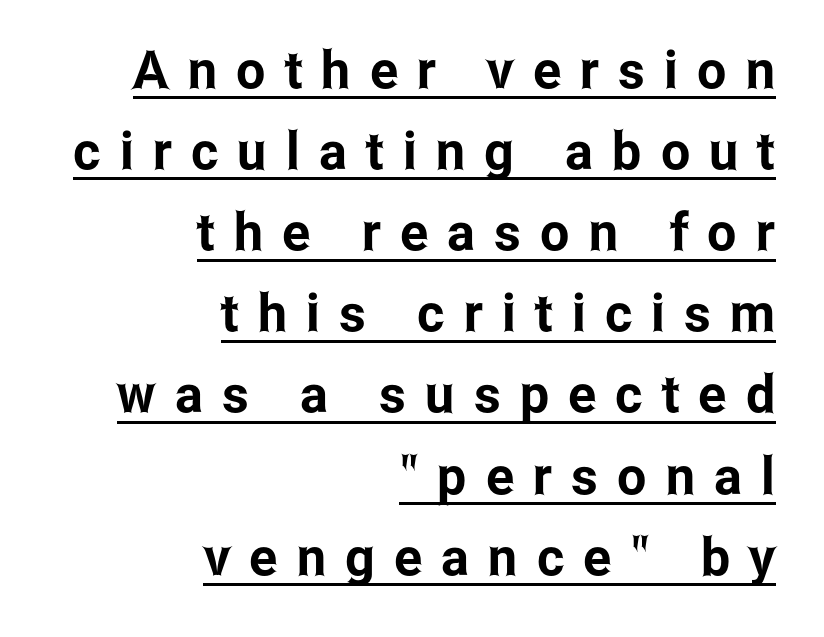
{"serif": "no", "italic": "no", "width": "condensed", "stroke_contrast": "low", "x_height": "medium", "monospaced": "no", "underline": "yes", "align": "right", "line_spacing": "normal", "line_spacing_ratio": 1.56, "letter_spacing": "wide", "letter_spacing_em": 0.37, "glyph_px": 52}
